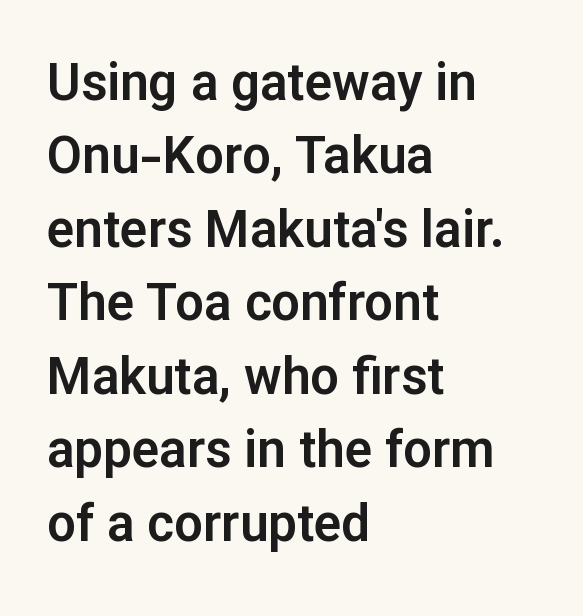
Q: Is the text italic (slanted)? A: No, it is upright.
Q: Is the typeface a serif or a sans-serif typeface? A: Sans-serif.
Q: Is the text underlined? A: No.
Q: How is the paragraph aligned? A: Left-aligned.
Q: Is the spacing between letters normal or unusually wide? A: Normal.
Q: Is the spacing between lines tight, normal or loose? A: Normal.
Q: Width (condensed, normal, or wide)? A: Normal.
Q: Stroke contrast? A: Low.
Q: x-height? A: Medium.
Q: Monospaced? A: No.
